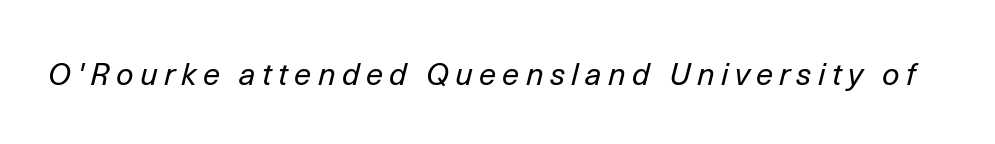
Q: Is the text bold? A: No.
Q: Is the text italic (slanted)? A: Yes, it leans right by about 14 degrees.
Q: Is the text underlined? A: No.
Q: Is the spacing between letters normal or unusually wide? A: Unusually wide.
Q: Width (condensed, normal, or wide)? A: Normal.
Q: Stroke contrast? A: Low.
Q: x-height? A: Medium.
Q: Monospaced? A: No.
